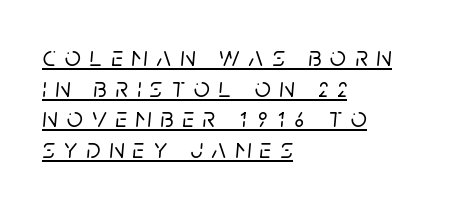
The image shows 28 px text type, italic (leaning right); set left-aligned, tight line spacing (1.09x), unusually wide letter spacing (+0.32 em), underlined; low stroke contrast and a large x-height.
